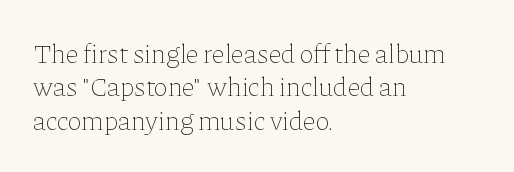
The image shows 27 px text type, upright; set left-aligned, line spacing 1.24x, normal letter spacing, not underlined.
